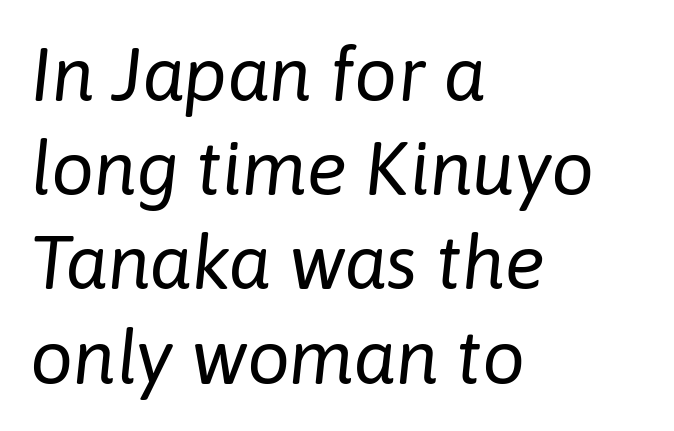
{"italic": "yes", "lean": "right", "slant_degrees": 6, "bold": "no", "weight": "regular", "width": "normal", "stroke_contrast": "low", "x_height": "medium", "monospaced": "no", "underline": "no", "align": "left", "line_spacing_ratio": 1.24, "letter_spacing": "normal", "letter_spacing_em": 0.0, "glyph_px": 76}
